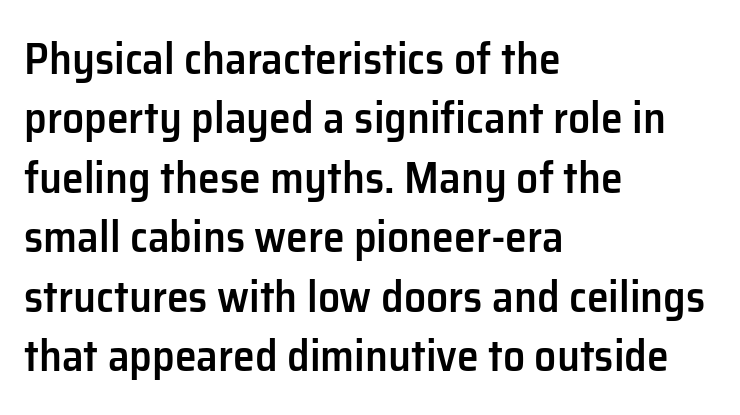
Q: Is the text bold? A: Semi-bold.
Q: Is the text italic (slanted)? A: No, it is upright.
Q: Is the typeface a serif or a sans-serif typeface? A: Sans-serif.
Q: Is the text underlined? A: No.
Q: How is the paragraph aligned? A: Left-aligned.
Q: Is the spacing between letters normal or unusually wide? A: Normal.
Q: Is the spacing between lines tight, normal or loose? A: Normal.
Q: Width (condensed, normal, or wide)? A: Normal.
Q: Stroke contrast? A: Low.
Q: x-height? A: Medium.
Q: Monospaced? A: No.
